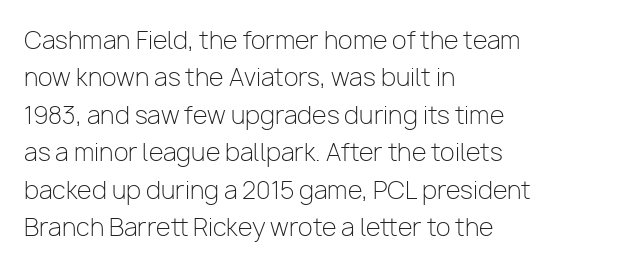
{"italic": "no", "bold": "no", "underline": "no", "align": "left", "line_spacing": "normal", "line_spacing_ratio": 1.56, "letter_spacing": "normal", "letter_spacing_em": 0.0, "glyph_px": 24}
